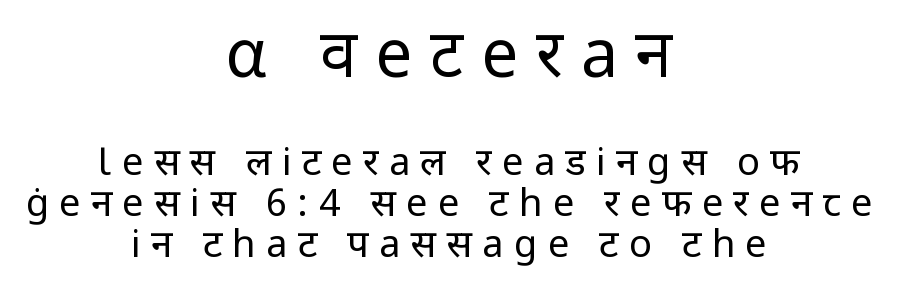
The image shows 66 px regular-weight sans-serif type, upright; set centered, tight line spacing (1.07x), unusually wide letter spacing (+0.27 em), not underlined; the first (top) block is 1.74x larger; low stroke contrast and a medium x-height.
